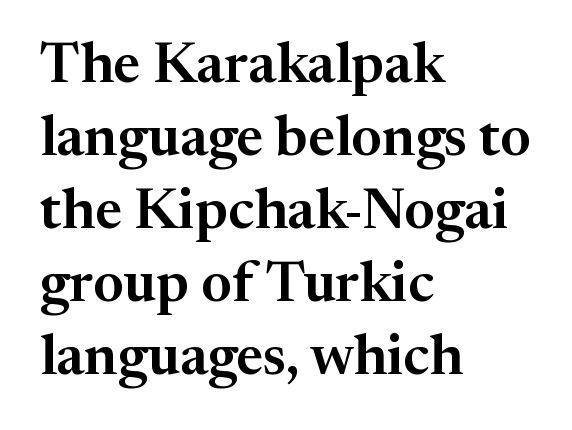
Q: Is the text italic (slanted)? A: No, it is upright.
Q: Is the typeface a serif or a sans-serif typeface? A: Serif.
Q: Is the text underlined? A: No.
Q: How is the paragraph aligned? A: Left-aligned.
Q: Is the spacing between letters normal or unusually wide? A: Normal.
Q: Is the spacing between lines tight, normal or loose? A: Normal.
Q: Width (condensed, normal, or wide)? A: Normal.
Q: Stroke contrast? A: Medium.
Q: x-height? A: Medium.
Q: Monospaced? A: No.
